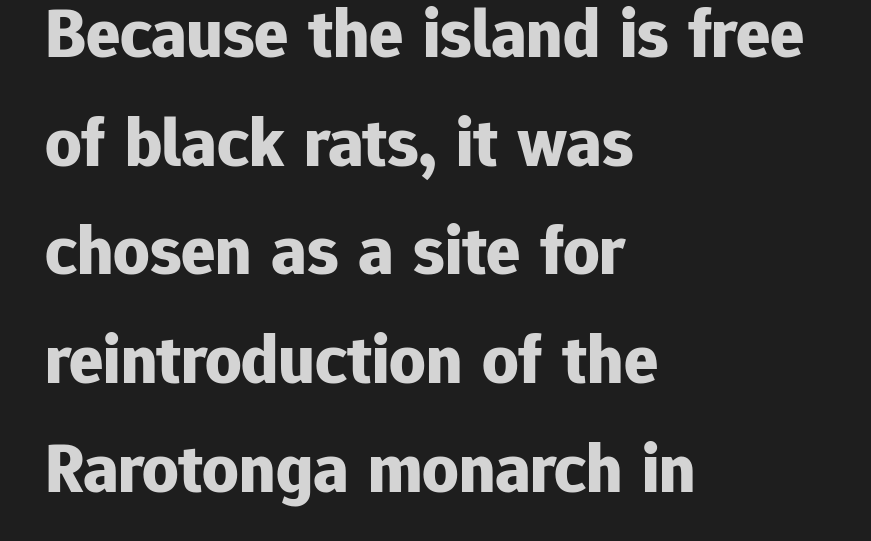
Q: Is the text bold? A: Yes.
Q: Is the text italic (slanted)? A: No, it is upright.
Q: Is the typeface a serif or a sans-serif typeface? A: Sans-serif.
Q: Is the text underlined? A: No.
Q: How is the paragraph aligned? A: Left-aligned.
Q: Is the spacing between letters normal or unusually wide? A: Normal.
Q: Is the spacing between lines tight, normal or loose? A: Normal.
Q: Width (condensed, normal, or wide)? A: Normal.
Q: Stroke contrast? A: Low.
Q: x-height? A: Medium.
Q: Monospaced? A: No.
